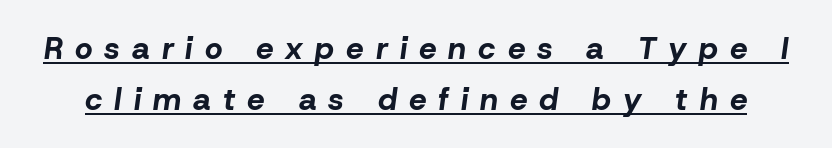
The lettering is marked with a stroke running underneath it. These lines sit exactly where default settings would place them. Notice how the stems are inclined rather than vertical — that's the hallmark of italics. The face used here has the dense, thick strokes of a bold. Proportional: the letters do not fall into vertical columns.
